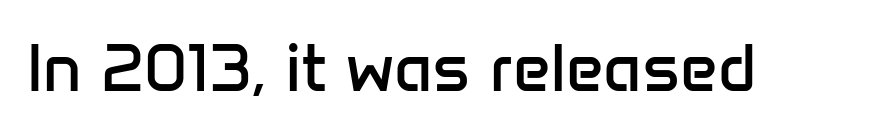
Q: Is the text bold? A: No.
Q: Is the text italic (slanted)? A: No, it is upright.
Q: Is the typeface a serif or a sans-serif typeface? A: Sans-serif.
Q: Is the text underlined? A: No.
Q: Is the spacing between letters normal or unusually wide? A: Normal.
Q: Width (condensed, normal, or wide)? A: Normal.
Q: Stroke contrast? A: Low.
Q: x-height? A: Medium.
Q: Monospaced? A: No.
